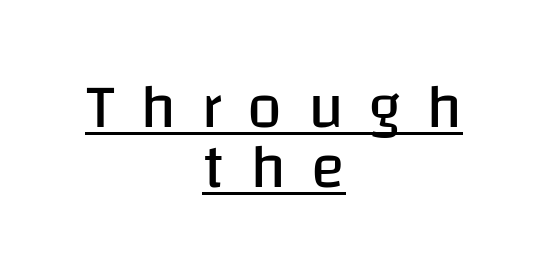
Q: Is the text bold? A: No.
Q: Is the text italic (slanted)? A: No, it is upright.
Q: Is the typeface a serif or a sans-serif typeface? A: Sans-serif.
Q: Is the text underlined? A: Yes.
Q: How is the paragraph aligned? A: Centered.
Q: Is the spacing between letters normal or unusually wide? A: Unusually wide.
Q: Is the spacing between lines tight, normal or loose? A: Tight.
Q: Width (condensed, normal, or wide)? A: Normal.
Q: Stroke contrast? A: Low.
Q: x-height? A: Large.
Q: Monospaced? A: No.
